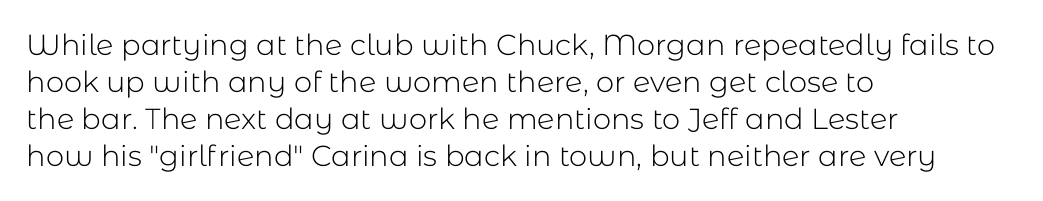
The setting favours the left margin, as ordinary paragraphs usually do. Is this a fixed-width face? No — the glyphs have proportional, varying widths. The space between consecutive lines is moderate. Each stroke keeps to a modest, everyday thickness or less. The text was rendered using a sans face with plain stroke endings.
